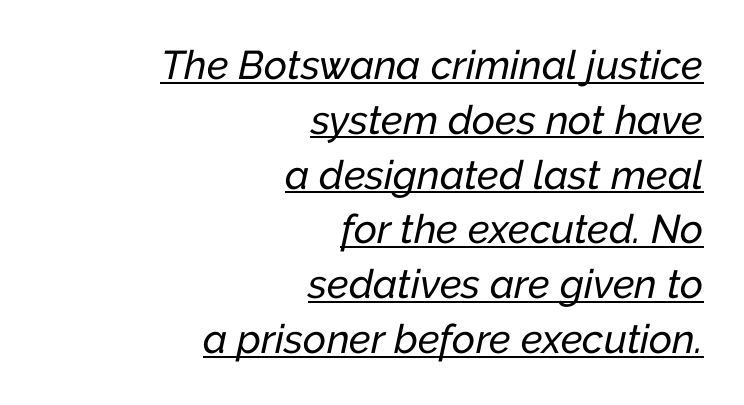
The image shows 40 px text type, italic (leaning right); set right-aligned, normal line spacing (1.37x), normal letter spacing, underlined; low stroke contrast and a medium x-height.
